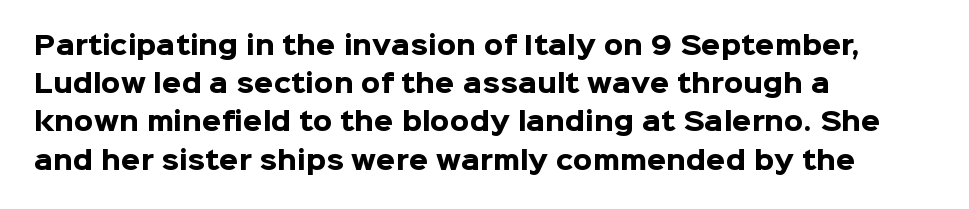
{"italic": "no", "bold": "yes", "underline": "no", "align": "left", "line_spacing": "normal", "line_spacing_ratio": 1.53, "letter_spacing": "normal", "letter_spacing_em": 0.0, "glyph_px": 25}
